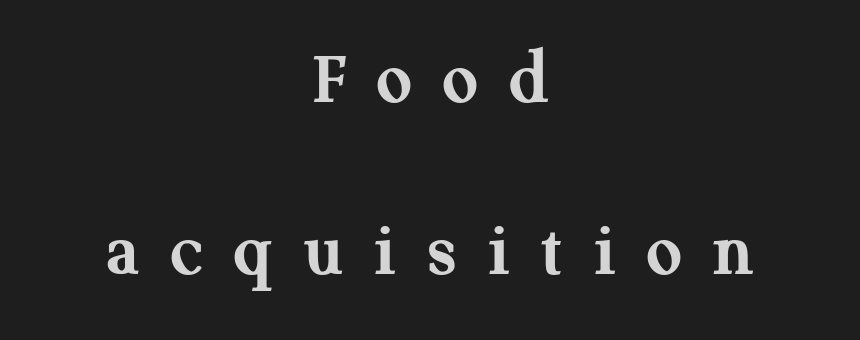
Q: Is the text bold? A: Yes.
Q: Is the text italic (slanted)? A: No, it is upright.
Q: Is the typeface a serif or a sans-serif typeface? A: Serif.
Q: Is the text underlined? A: No.
Q: How is the paragraph aligned? A: Centered.
Q: Is the spacing between letters normal or unusually wide? A: Unusually wide.
Q: Is the spacing between lines tight, normal or loose? A: Loose.
Q: Width (condensed, normal, or wide)? A: Normal.
Q: Stroke contrast? A: Medium.
Q: x-height? A: Medium.
Q: Monospaced? A: No.
